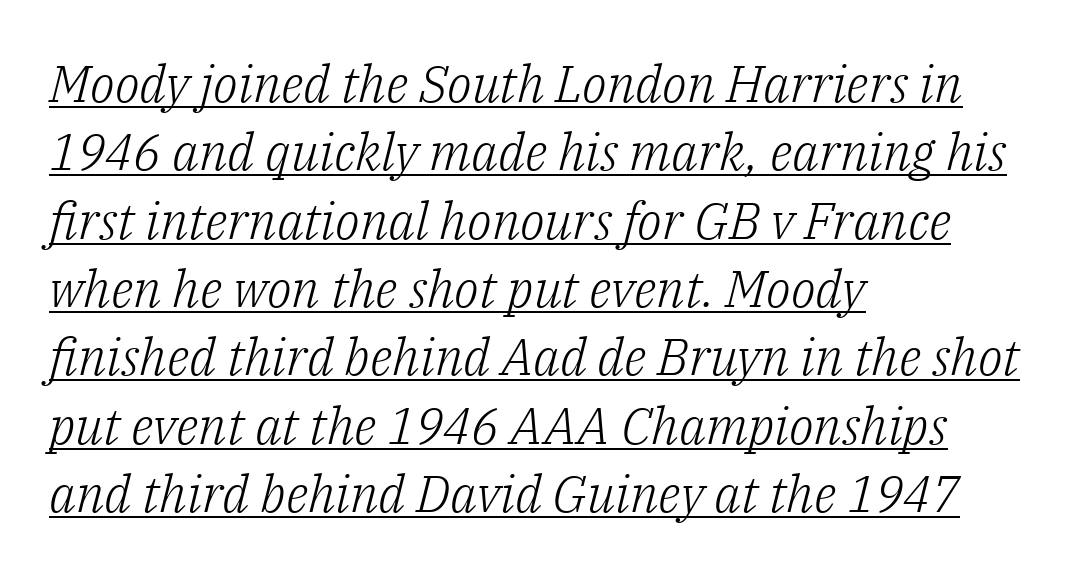
{"serif": "yes", "italic": "yes", "lean": "right", "slant_degrees": 14, "bold": "no", "weight": "light", "width": "normal", "stroke_contrast": "low", "x_height": "medium", "monospaced": "no", "underline": "yes", "align": "left", "line_spacing": "normal", "line_spacing_ratio": 1.34, "letter_spacing": "normal", "letter_spacing_em": 0.0, "glyph_px": 51}
